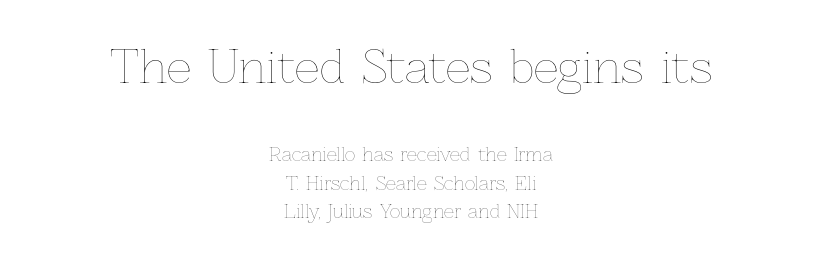
The image shows 44 px thin type, upright; set centered, normal line spacing (1.57x), normal letter spacing, not underlined; the first (top) block is 2.44x larger; low stroke contrast and a medium x-height.
